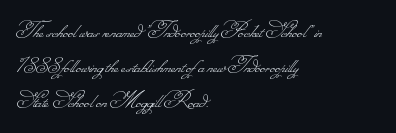
The rendering uses a moderate line-height, typical for paragraphs. These lines stack with their left ends in a neat column. Letter spacing: default. The cut favours lightness, reaching ordinary text weight at its darkest. Letters rest on an invisible, unmarked baseline.
